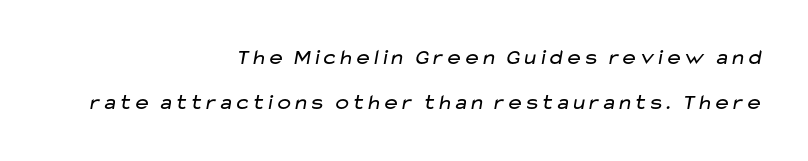
In CSS terms this would be text-align: right. Heft: none added — not bold. The strip under each line holds only bare page. Students, observe: this is what heavily led, spacious text looks like. Tracking here is standard; glyphs follow each other at the usual distance.
